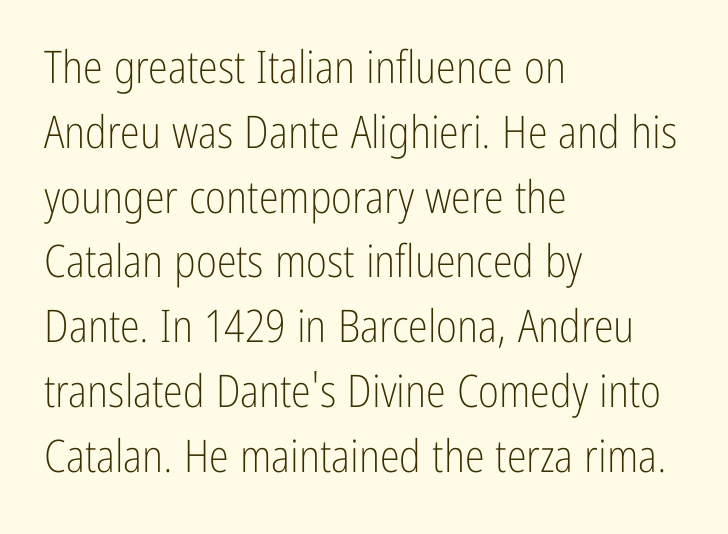
{"serif": "no", "italic": "no", "bold": "no", "weight": "light", "width": "condensed", "stroke_contrast": "low", "x_height": "medium", "monospaced": "no", "underline": "no", "align": "left", "line_spacing": "normal", "line_spacing_ratio": 1.44, "letter_spacing": "normal", "letter_spacing_em": 0.0, "glyph_px": 45}
